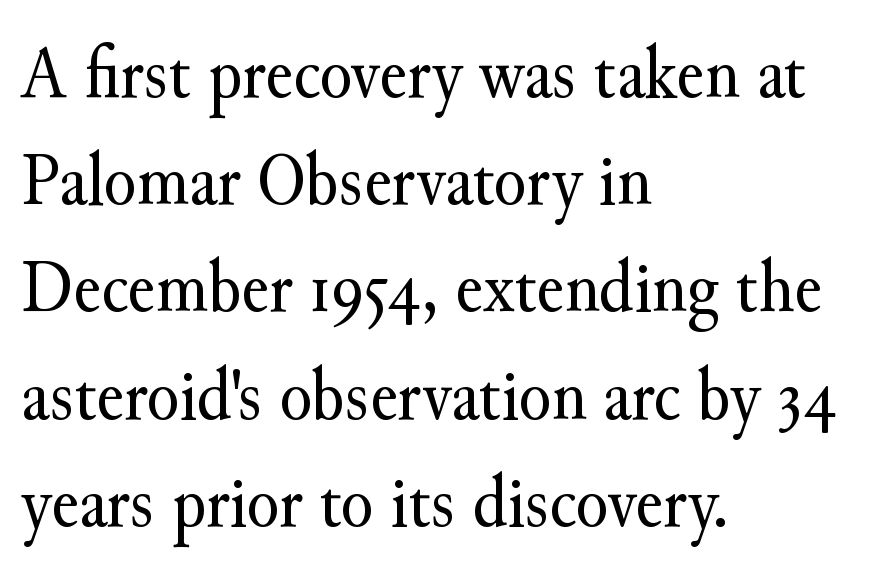
The rendering shows small feet on the letterforms — a serif design. Nothing unusual about the tracking: characters are spaced as the font intends. This is not heavy type; no bold has been used. The area under the type is left untouched.
